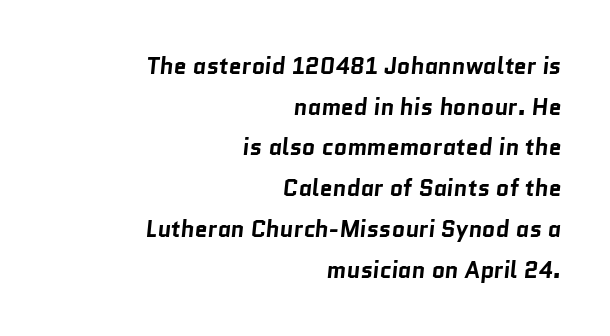
Q: Is the text bold? A: Yes.
Q: Is the text underlined? A: No.
Q: How is the paragraph aligned? A: Right-aligned.
Q: Is the spacing between letters normal or unusually wide? A: Normal.
